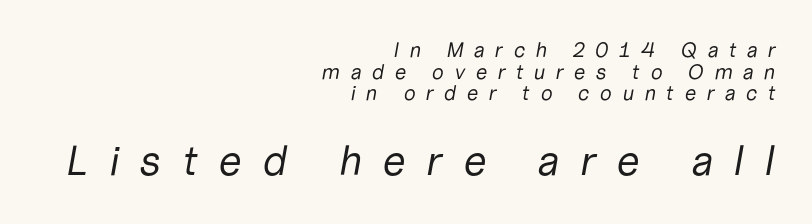
The image shows 42 px regular-weight type, italic (leaning right); set right-aligned, tight line spacing (1.03x), unusually wide letter spacing (+0.48 em), not underlined; the second (bottom) block is 2.0x larger; low stroke contrast and a medium x-height.
